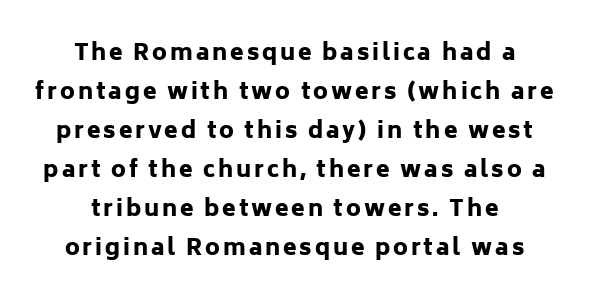
The image shows 22 px bold type, upright; set line spacing 1.77x, not underlined.
